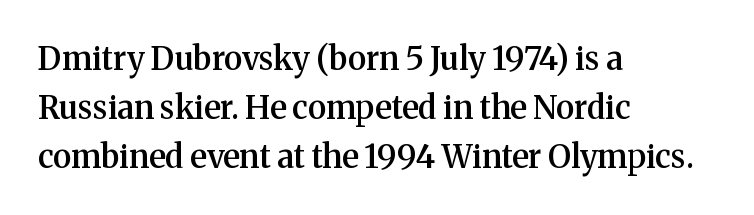
Q: Is the text bold? A: Semi-bold.
Q: Is the text italic (slanted)? A: No, it is upright.
Q: Is the typeface a serif or a sans-serif typeface? A: Serif.
Q: Is the text underlined? A: No.
Q: How is the paragraph aligned? A: Left-aligned.
Q: Is the spacing between letters normal or unusually wide? A: Normal.
Q: Is the spacing between lines tight, normal or loose? A: Normal.
Q: Width (condensed, normal, or wide)? A: Normal.
Q: Stroke contrast? A: Medium.
Q: x-height? A: Medium.
Q: Monospaced? A: No.
